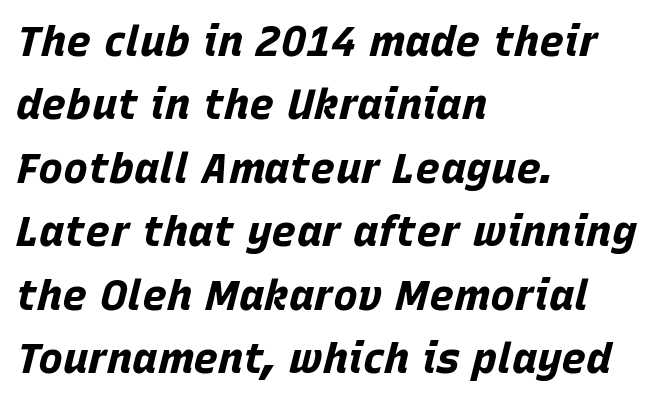
Q: Is the text bold? A: Yes.
Q: Is the text italic (slanted)? A: Yes, it leans right by about 15 degrees.
Q: Is the text underlined? A: No.
Q: How is the paragraph aligned? A: Left-aligned.
Q: Is the spacing between letters normal or unusually wide? A: Normal.
Q: Is the spacing between lines tight, normal or loose? A: Normal.
Q: Width (condensed, normal, or wide)? A: Normal.
Q: Stroke contrast? A: Low.
Q: x-height? A: Large.
Q: Monospaced? A: No.
